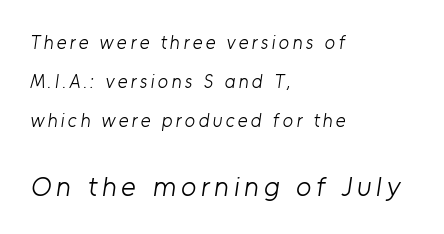
Notice how the passage keeps a crisp vertical edge on the left only. I'd call this a sans setting — the letters go barefoot. The baseline area is clear. You could not count columns in this text — the font is proportionally spaced. Top chunk: small. Bottom chunk: large. Vertically, the passage feels expansive, rows floating well apart.
